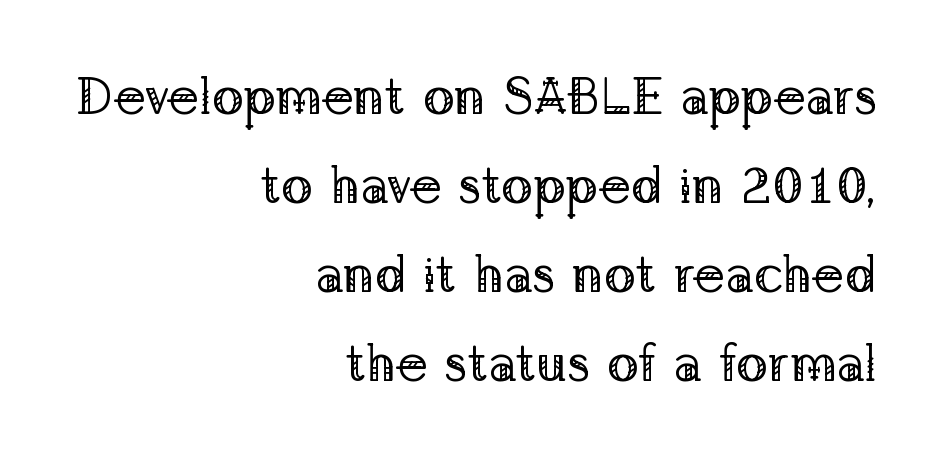
The image shows 53 px regular-weight serif type, upright; set right-aligned, normal line spacing (1.68x), normal letter spacing, not underlined; low stroke contrast and a medium x-height.
